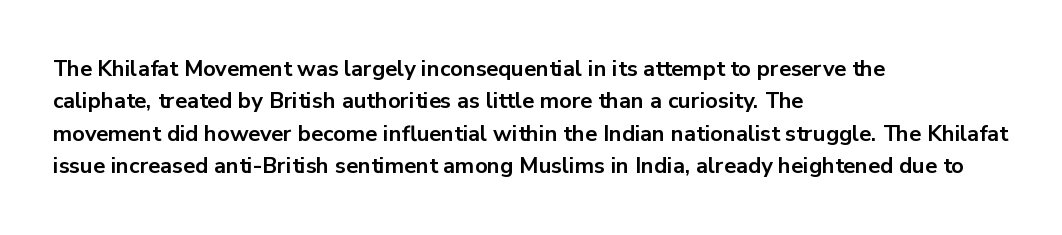
This block has exactly the height ordinary leading produces. A roman cut, with each character standing at attention. Typesetter's note: full bold, strokes at maximum text heaviness. The rendering anchors every line to the left-hand side.
